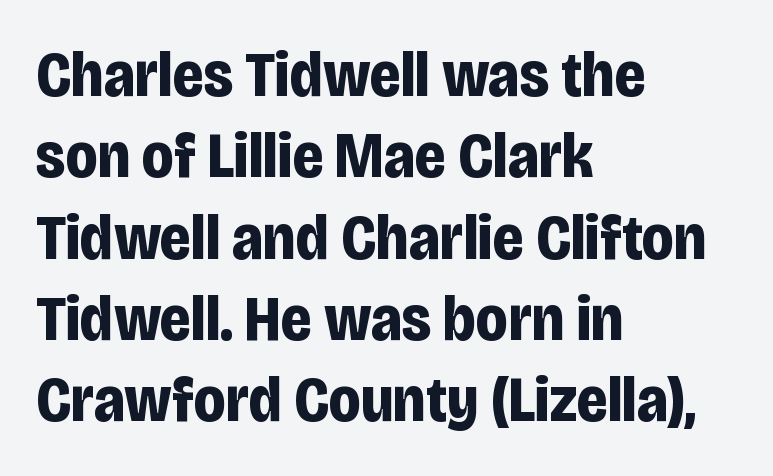
{"serif": "no", "italic": "no", "bold": "yes", "weight": "bold", "width": "condensed", "stroke_contrast": "low", "x_height": "large", "monospaced": "no", "underline": "no", "align": "left", "line_spacing": "normal", "line_spacing_ratio": 1.27, "letter_spacing": "normal", "letter_spacing_em": 0.0, "glyph_px": 64}
